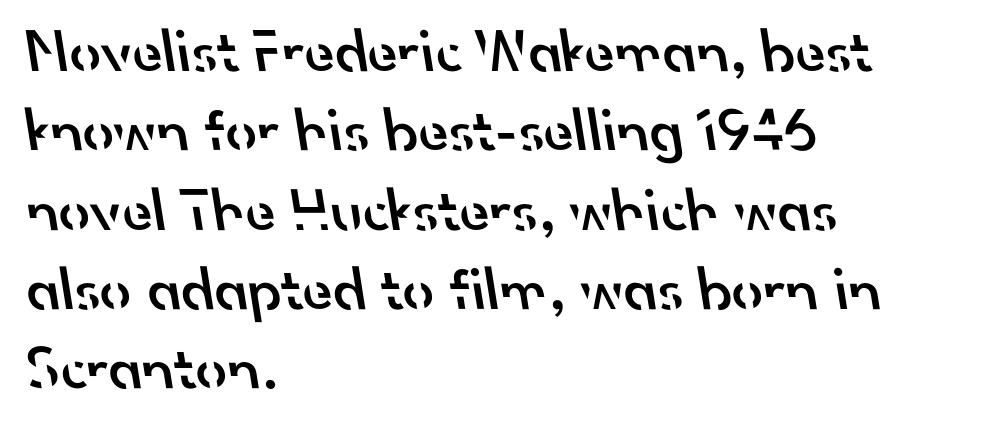
{"serif": "no", "bold": "semi", "weight": "semibold", "width": "normal", "stroke_contrast": "low", "x_height": "small", "monospaced": "no", "underline": "no", "align": "left", "line_spacing": "normal", "line_spacing_ratio": 1.28, "letter_spacing": "normal", "letter_spacing_em": 0.0, "glyph_px": 62}
